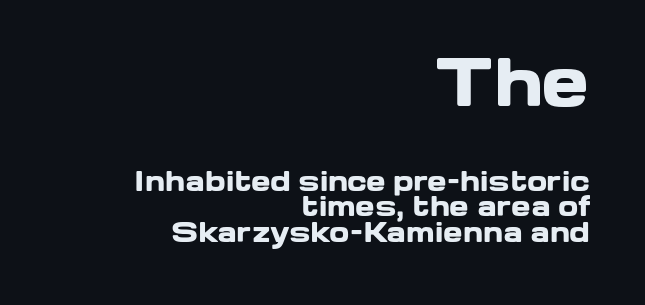
Notice how the stems are strictly vertical — no italics here. Bigger letters appear in the top chunk; the bottom chunk is reduced. If you measured baseline to baseline, you'd find a short distance. The letters carry no serifs — their stems end cleanly without finishing strokes.
